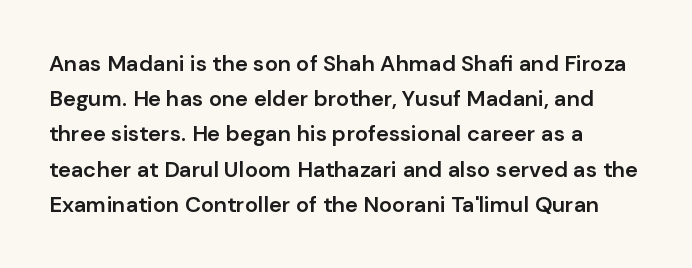
The image shows 22 px text type, upright; set left-aligned, normal line spacing (1.6x), normal letter spacing, not underlined.
